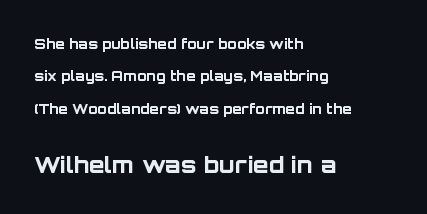
{"italic": "no", "bold": "yes", "underline": "no", "align": "left", "line_spacing": "loose", "line_spacing_ratio": 2.31, "letter_spacing": "normal", "letter_spacing_em": 0.0, "larger_block": "second", "size_ratio": 1.64, "glyph_px": 23}
